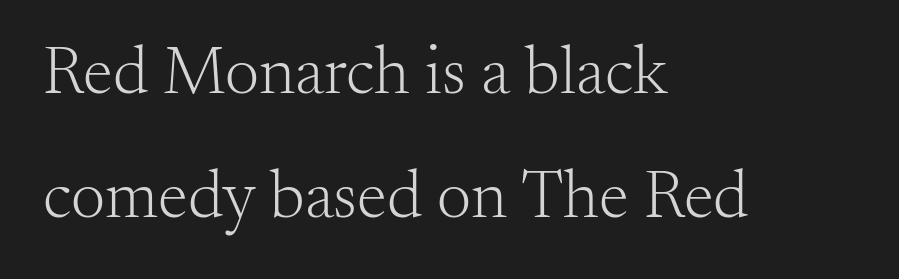
Q: Is the text bold? A: No.
Q: Is the text italic (slanted)? A: No, it is upright.
Q: Is the typeface a serif or a sans-serif typeface? A: Serif.
Q: Is the text underlined? A: No.
Q: How is the paragraph aligned? A: Left-aligned.
Q: Is the spacing between letters normal or unusually wide? A: Normal.
Q: Width (condensed, normal, or wide)? A: Normal.
Q: Stroke contrast? A: Medium.
Q: x-height? A: Small.
Q: Monospaced? A: No.
